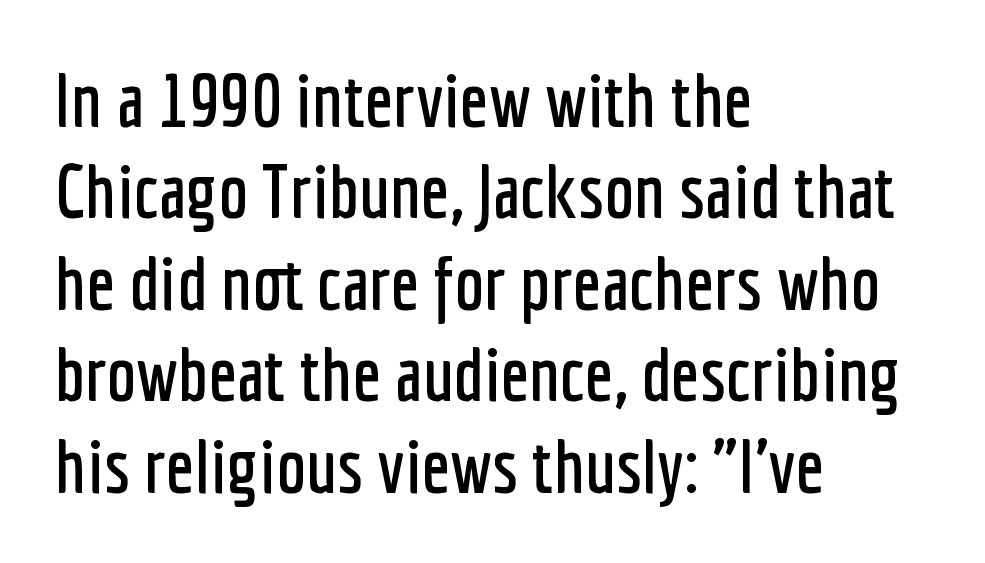
These lines are rendered in a variable-pitch font. Horizontally, the lines are justified to the leading edge only. A bare baseline throughout the passage. What stands out about the letter spacing? Nothing — it is the standard amount.
